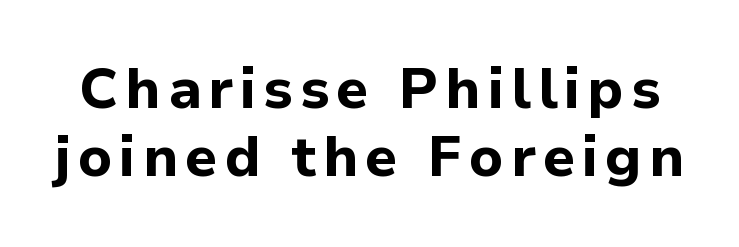
Looks like regular typesetting: each glyph gets only the width it needs. The sample has been set heavy, in full bold. A bare baseline throughout the passage. Serif or sans? Sans — the stroke terminals are bare. Notice how the stems are strictly vertical — no italics here.
